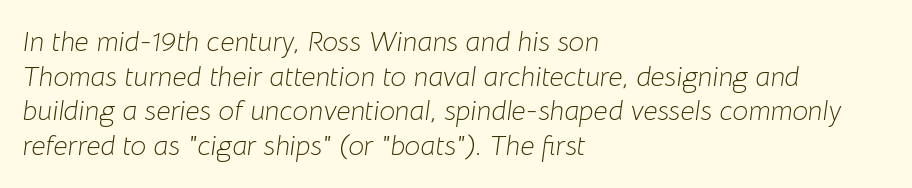
Q: Is the text bold? A: No.
Q: Is the text italic (slanted)? A: Yes, it leans right by about 8 degrees.
Q: Is the text underlined? A: No.
Q: How is the paragraph aligned? A: Left-aligned.
Q: Is the spacing between letters normal or unusually wide? A: Normal.
Q: Width (condensed, normal, or wide)? A: Normal.
Q: Stroke contrast? A: Low.
Q: x-height? A: Medium.
Q: Monospaced? A: No.
